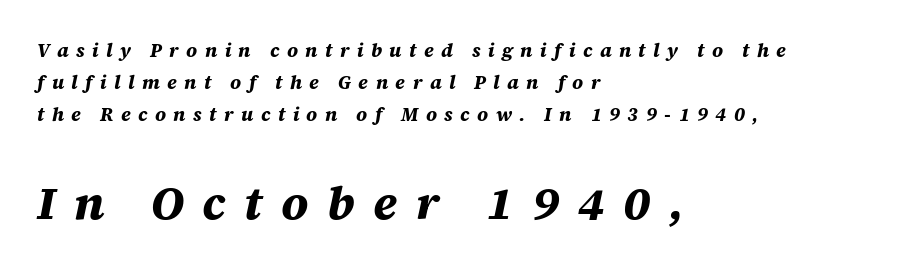
The image shows 47 px bold type, italic (leaning right); set left-aligned, normal line spacing (1.68x), unusually wide letter spacing (+0.39 em), not underlined; the second (bottom) block is 2.47x larger; medium stroke contrast and a large x-height.
